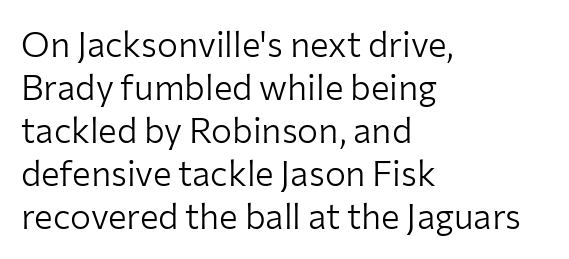
The image shows 35 px light sans-serif type, upright; set left-aligned, line spacing 1.23x, normal letter spacing, not underlined; low stroke contrast and a medium x-height.
